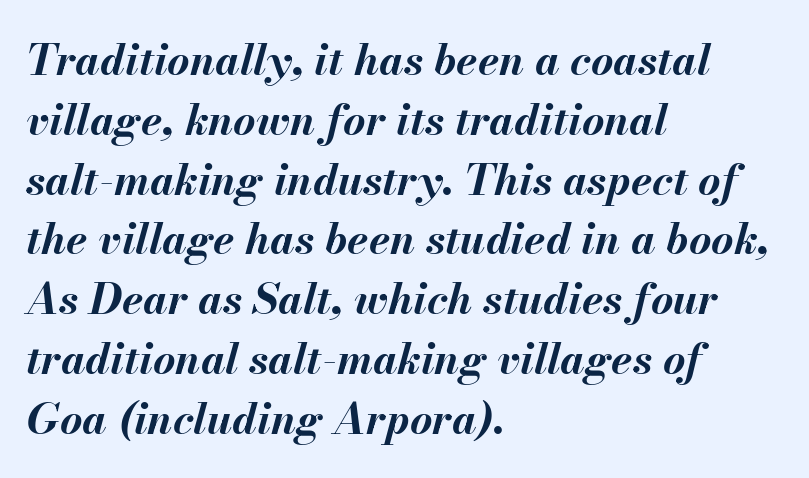
The image shows 43 px bold type, italic (leaning right); set left-aligned, normal line spacing (1.39x), normal letter spacing, not underlined; medium stroke contrast and a small x-height.
